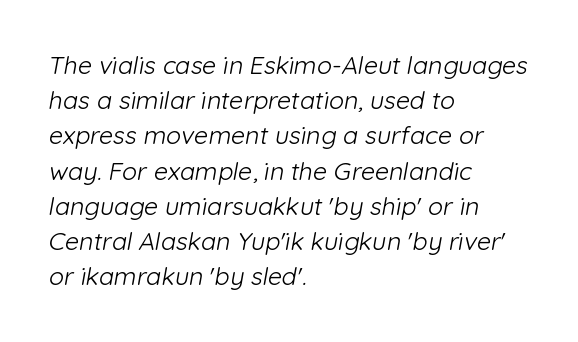
Q: Is the text bold? A: No.
Q: Is the text underlined? A: No.
Q: How is the paragraph aligned? A: Left-aligned.
Q: Is the spacing between letters normal or unusually wide? A: Normal.
Q: Is the spacing between lines tight, normal or loose? A: Normal.
